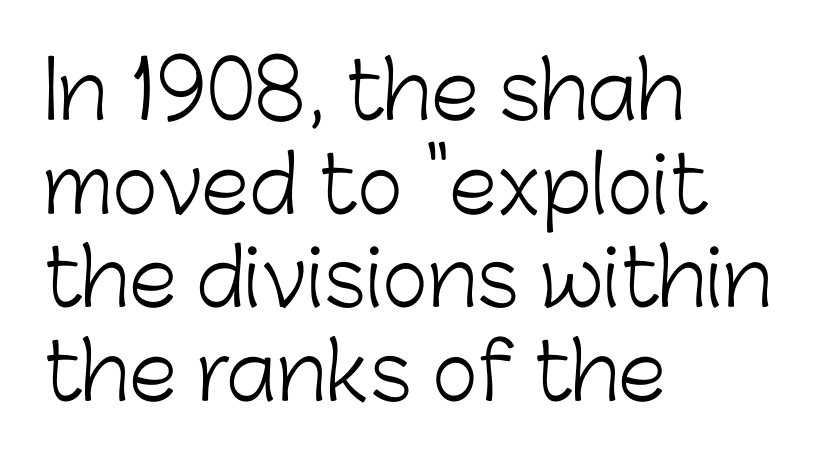
The image shows 78 px light sans-serif type, upright; set left-aligned, line spacing 1.2x, normal letter spacing, not underlined; low stroke contrast and a medium x-height.
